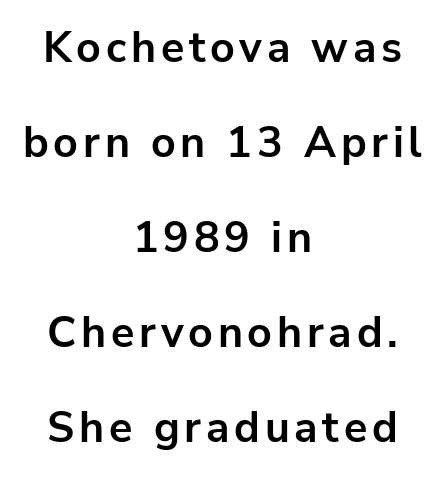
{"serif": "no", "italic": "no", "bold": "yes", "weight": "bold", "width": "normal", "stroke_contrast": "low", "x_height": "medium", "monospaced": "no", "underline": "no", "align": "center", "line_spacing": "loose", "line_spacing_ratio": 2.21, "glyph_px": 43}
